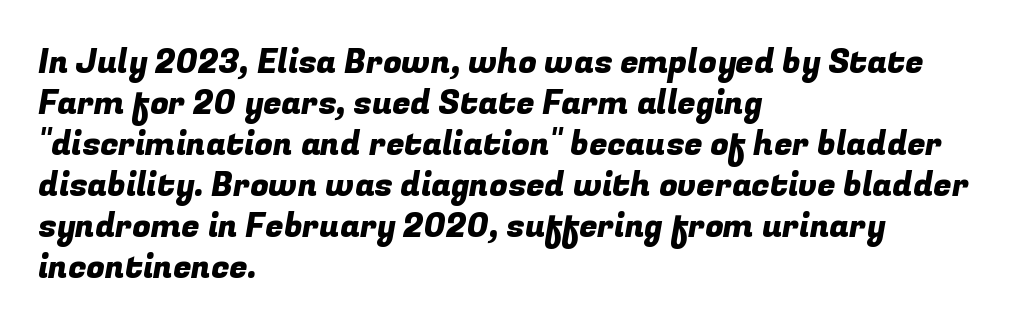
The image shows 33 px sans-serif type; set left-aligned, line spacing 1.24x, normal letter spacing, not underlined; low stroke contrast and a medium x-height.
